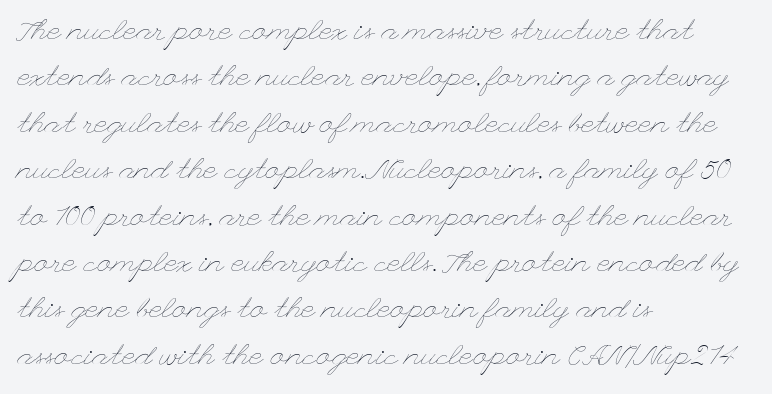
The image shows 29 px thin, wide type; set left-aligned, normal line spacing (1.6x), normal letter spacing, not underlined; low stroke contrast and a small x-height.
